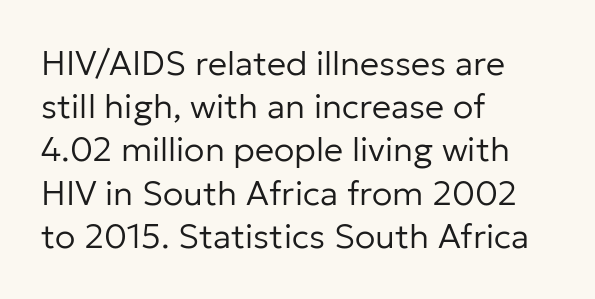
The image shows 34 px regular-weight sans-serif type, upright; set left-aligned, normal line spacing (1.27x), normal letter spacing, not underlined; low stroke contrast and a medium x-height.
